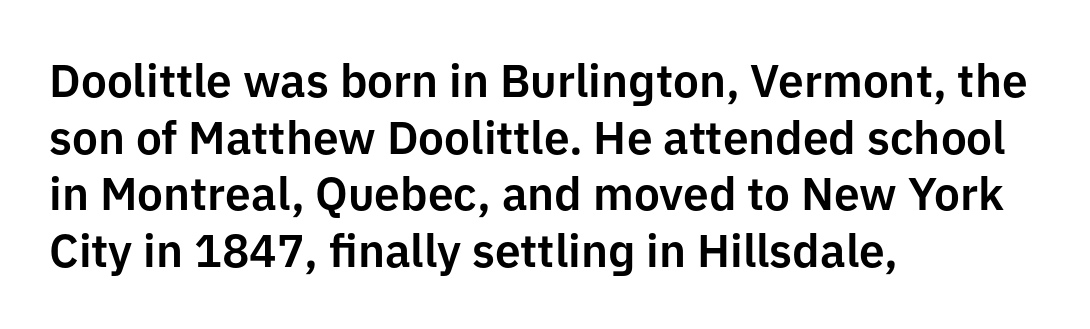
{"serif": "no", "italic": "no", "width": "normal", "stroke_contrast": "low", "x_height": "medium", "monospaced": "no", "underline": "no", "align": "left", "line_spacing_ratio": 1.23, "letter_spacing": "normal", "letter_spacing_em": 0.0, "glyph_px": 46}
